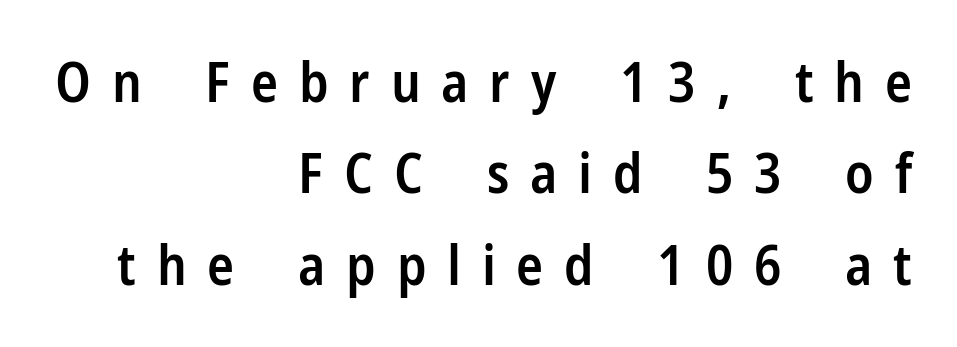
Do the characters align in a grid? No, the font is proportional. The paragraph shown leans on its right margin. Letters rest on an invisible, unmarked baseline. How are the letters spaced? Widely, with obvious added tracking. Quick note: not italic, upright. How heavy is the stroke? Medium-heavy — a semibold, shy of bold.
